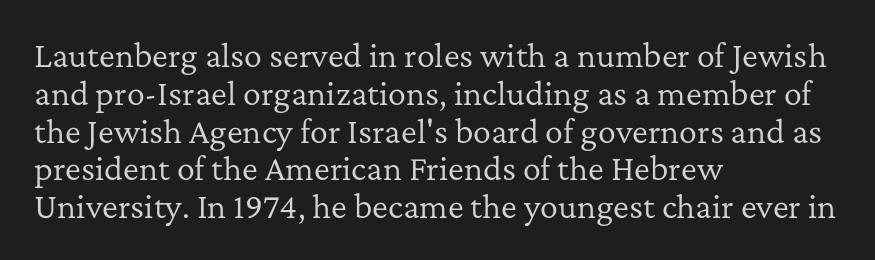
Q: Is the text bold? A: No.
Q: Is the text italic (slanted)? A: No, it is upright.
Q: Is the typeface a serif or a sans-serif typeface? A: Serif.
Q: Is the text underlined? A: No.
Q: How is the paragraph aligned? A: Left-aligned.
Q: Is the spacing between letters normal or unusually wide? A: Normal.
Q: Is the spacing between lines tight, normal or loose? A: Normal.
Q: Width (condensed, normal, or wide)? A: Normal.
Q: Stroke contrast? A: Low.
Q: x-height? A: Medium.
Q: Monospaced? A: No.
